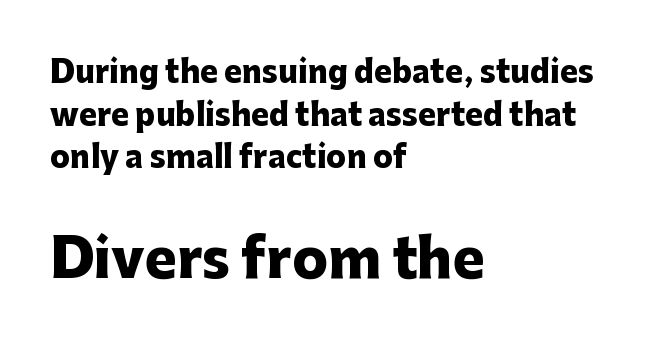
The image shows 53 px heavy sans-serif type, upright; set left-aligned, normal line spacing (1.42x), normal letter spacing, not underlined; the second (bottom) block is 1.77x larger; low stroke contrast and a medium x-height.
